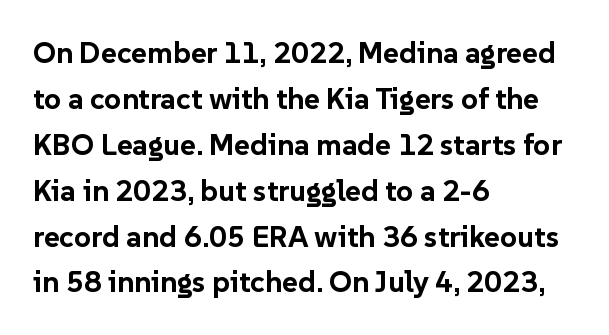
The image shows 30 px bold sans-serif type, upright; set left-aligned, normal line spacing (1.53x), normal letter spacing, not underlined; low stroke contrast and a medium x-height.
